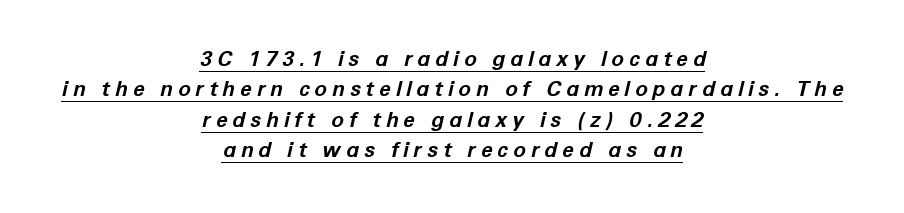
{"italic": "yes", "lean": "right", "slant_degrees": 12, "bold": "yes", "underline": "yes", "align": "center", "line_spacing": "normal", "line_spacing_ratio": 1.45, "letter_spacing": "wide", "letter_spacing_em": 0.23, "glyph_px": 21}
